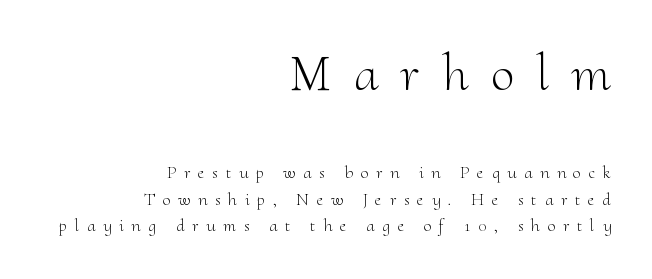
{"serif": "yes", "italic": "no", "bold": "no", "weight": "light", "width": "normal", "stroke_contrast": "medium", "x_height": "small", "monospaced": "no", "underline": "no", "align": "right", "line_spacing": "normal", "line_spacing_ratio": 1.47, "letter_spacing": "wide", "letter_spacing_em": 0.43, "larger_block": "first", "size_ratio": 2.94, "glyph_px": 53}
